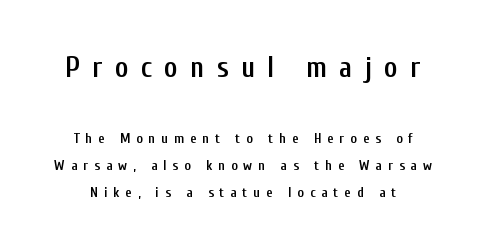
{"serif": "no", "italic": "no", "bold": "semi", "weight": "semibold", "width": "condensed", "stroke_contrast": "low", "x_height": "medium", "monospaced": "no", "underline": "no", "line_spacing": "loose", "line_spacing_ratio": 1.92, "letter_spacing": "wide", "letter_spacing_em": 0.42, "larger_block": "first", "size_ratio": 2.07, "glyph_px": 29}
